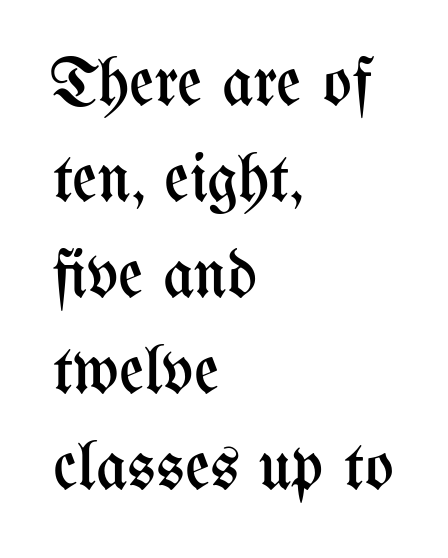
Q: Is the text bold? A: No.
Q: Is the text italic (slanted)? A: No, it is upright.
Q: Is the text underlined? A: No.
Q: How is the paragraph aligned? A: Left-aligned.
Q: Is the spacing between letters normal or unusually wide? A: Normal.
Q: Is the spacing between lines tight, normal or loose? A: Normal.
Q: Width (condensed, normal, or wide)? A: Condensed.
Q: Stroke contrast? A: Medium.
Q: x-height? A: Medium.
Q: Monospaced? A: No.
